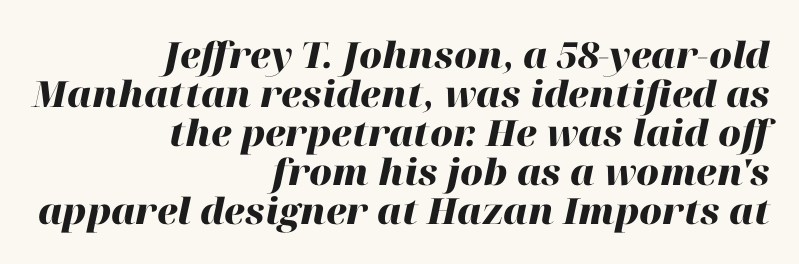
Check the space under the baseline: it is left empty. Tall strokes in this sample are angled rather than plumb. Short note: letters normally spaced. A typesetter would call this proportional, since set widths differ per character. The sample has been set heavy, in full bold.
